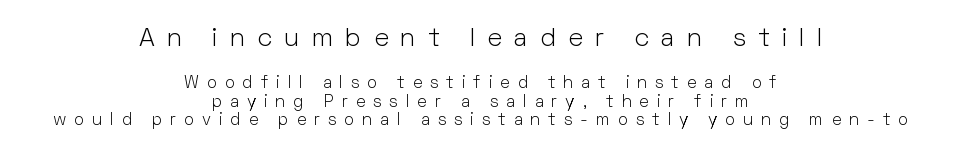
The image shows 26 px text type, upright; set centered, tight line spacing (1.11x), unusually wide letter spacing (+0.46 em), not underlined; the first (top) block is 1.53x larger.
